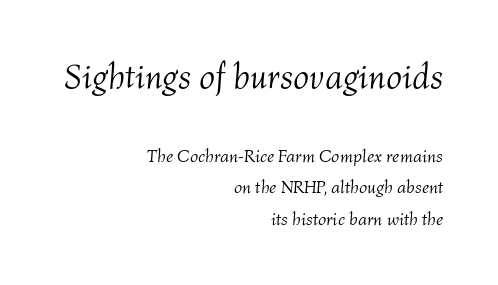
{"italic": "yes", "lean": "right", "slant_degrees": 4, "bold": "no", "weight": "light", "width": "normal", "stroke_contrast": "medium", "x_height": "medium", "monospaced": "no", "underline": "no", "align": "right", "line_spacing_ratio": 1.76, "letter_spacing": "normal", "letter_spacing_em": 0.0, "larger_block": "first", "size_ratio": 1.94, "glyph_px": 35}
